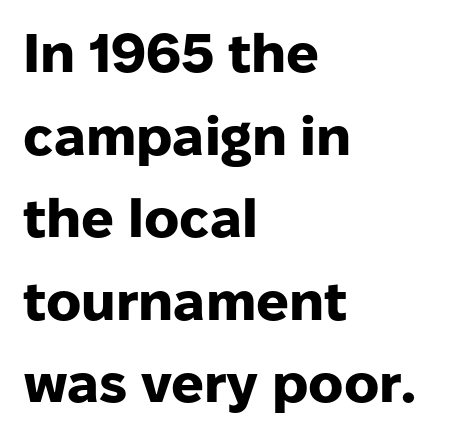
The image shows 54 px heavy sans-serif type, upright; set left-aligned, normal line spacing (1.53x), normal letter spacing, not underlined; low stroke contrast and a medium x-height.
